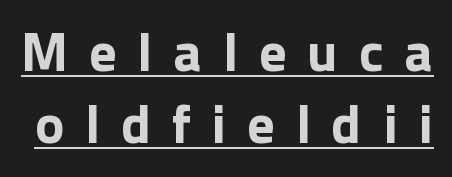
These words are printed bold, with thick strokes throughout. Somebody hit Ctrl+U on this one — the words are underlined. You could not count columns in this text — the font is proportionally spaced. Unlike a traditional serif, this face leaves its strokes unadorned. Every stem runs plumb, perpendicular to the baseline. The letterforms stand isolated, each surrounded by extra space.
